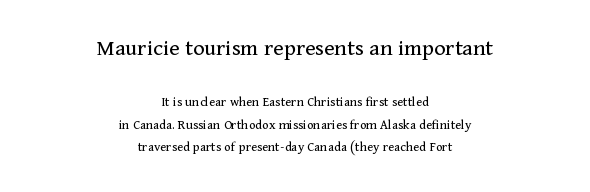
{"italic": "no", "bold": "no", "underline": "no", "align": "center", "line_spacing": "normal", "line_spacing_ratio": 1.64, "letter_spacing": "normal", "letter_spacing_em": 0.0, "larger_block": "first", "size_ratio": 1.71, "glyph_px": 24}
